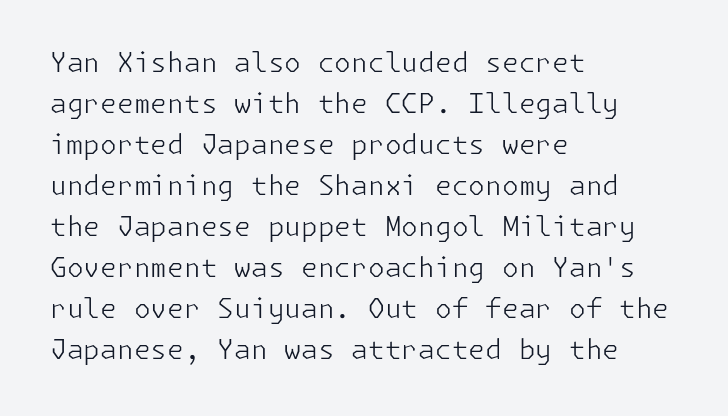
On a weight scale, this lands at 450 or below. The passage shown has conventional tracking throughout. A normal amount of white space separates one row of letters from the next. The rag falls on the right side of this text block.
